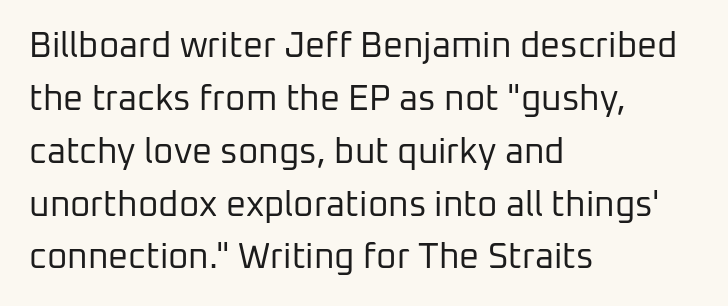
{"serif": "no", "italic": "no", "bold": "no", "weight": "regular", "width": "normal", "stroke_contrast": "low", "x_height": "medium", "monospaced": "no", "underline": "no", "align": "left", "line_spacing": "normal", "line_spacing_ratio": 1.51, "letter_spacing": "normal", "letter_spacing_em": 0.0, "glyph_px": 35}
